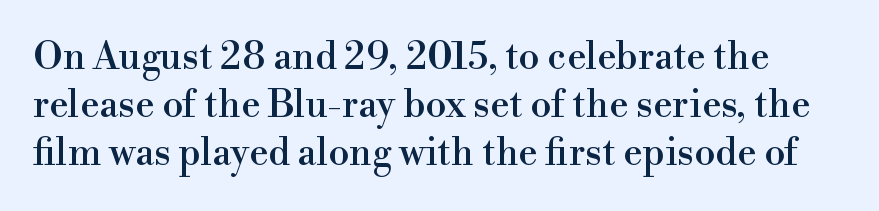
{"serif": "yes", "italic": "no", "width": "normal", "x_height": "small", "monospaced": "no", "underline": "no", "line_spacing": "normal", "line_spacing_ratio": 1.26, "letter_spacing": "normal", "letter_spacing_em": 0.0, "glyph_px": 38}
